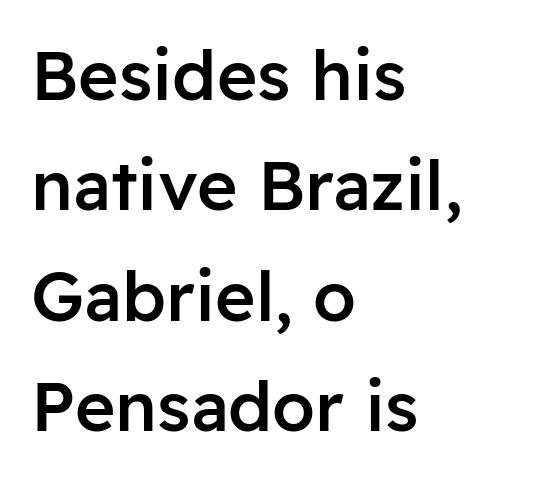
{"serif": "no", "italic": "no", "bold": "semi", "weight": "semibold", "width": "normal", "stroke_contrast": "low", "x_height": "medium", "monospaced": "no", "underline": "no", "align": "left", "line_spacing": "normal", "line_spacing_ratio": 1.6, "letter_spacing": "normal", "letter_spacing_em": 0.0, "glyph_px": 69}
